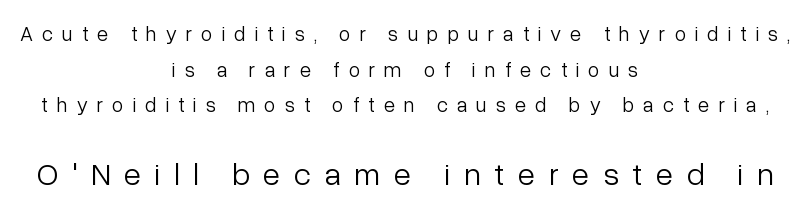
Notice how the stems are strictly vertical — no italics here. Heaviness? Minimal to ordinary, like unemphasized prose. Vertically, the passage feels balanced, rows spaced as you'd expect. The gap between lines stays unmarked. The tracking reads as deliberately expanded to a designer's eye.
